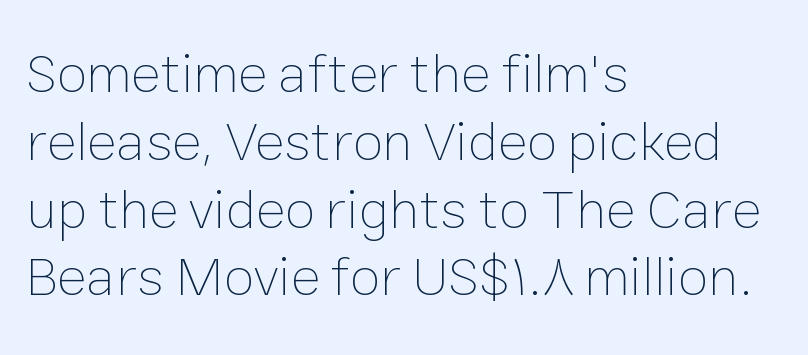
Note the varied advance widths — an 'i' is clearly narrower than an 'm'. Anything drawn beneath the words? Only blank space. The paragraph shown leans on its left margin. This reads as an unemphasized weight, regular at the heaviest. The gaps between neighbouring characters are ordinary and unremarkable.
